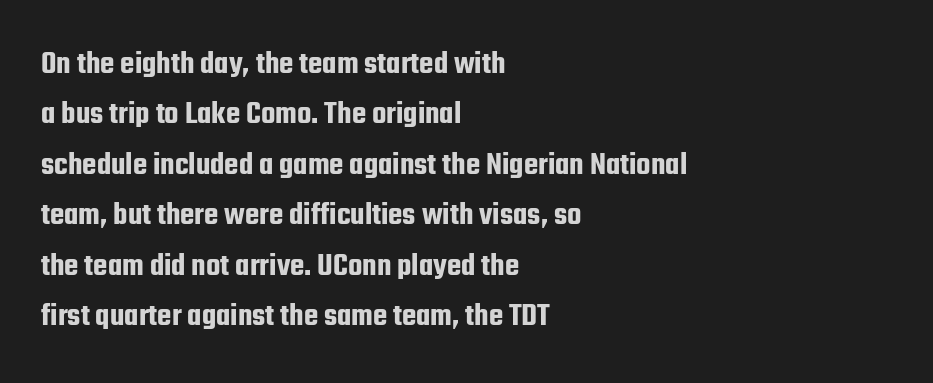
The image shows 33 px condensed sans-serif type, upright; set left-aligned, normal line spacing (1.53x), normal letter spacing, not underlined; low stroke contrast and a medium x-height.
